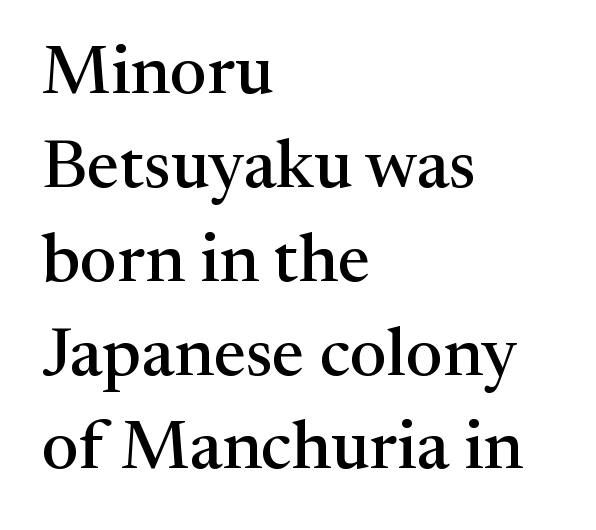
The image shows 69 px serif type, upright; set left-aligned, normal line spacing (1.36x), normal letter spacing, not underlined; medium stroke contrast and a medium x-height.
